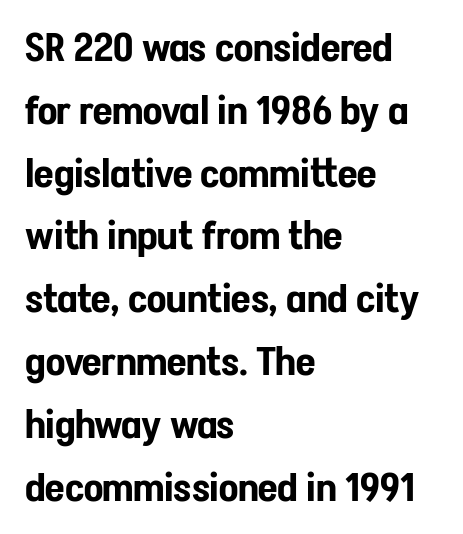
{"serif": "no", "italic": "no", "width": "condensed", "stroke_contrast": "low", "x_height": "medium", "monospaced": "no", "underline": "no", "align": "left", "line_spacing": "normal", "line_spacing_ratio": 1.57, "letter_spacing": "normal", "letter_spacing_em": 0.0, "glyph_px": 40}
